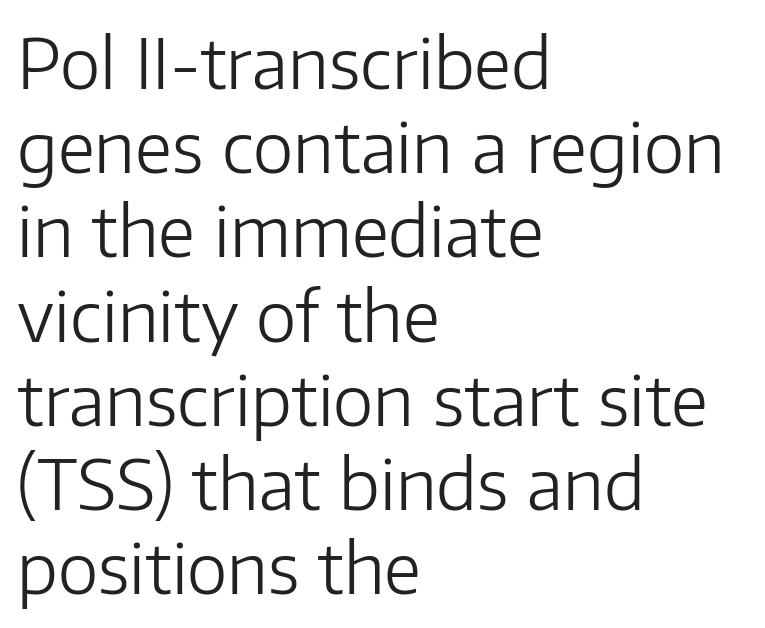
Q: Is the text bold? A: No.
Q: Is the text italic (slanted)? A: No, it is upright.
Q: Is the typeface a serif or a sans-serif typeface? A: Sans-serif.
Q: Is the text underlined? A: No.
Q: How is the paragraph aligned? A: Left-aligned.
Q: Is the spacing between letters normal or unusually wide? A: Normal.
Q: Width (condensed, normal, or wide)? A: Normal.
Q: Stroke contrast? A: Low.
Q: x-height? A: Medium.
Q: Monospaced? A: No.
